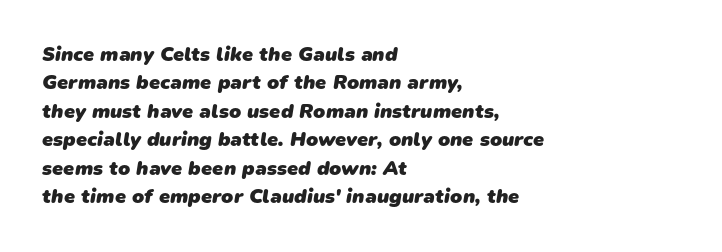
No extra tracking has been applied to these lines. Reading down the block, your eye returns to a fixed left position each line. Whoever set this chose a conventional vertical rhythm. Emphasis by weight is at full strength: bold.
